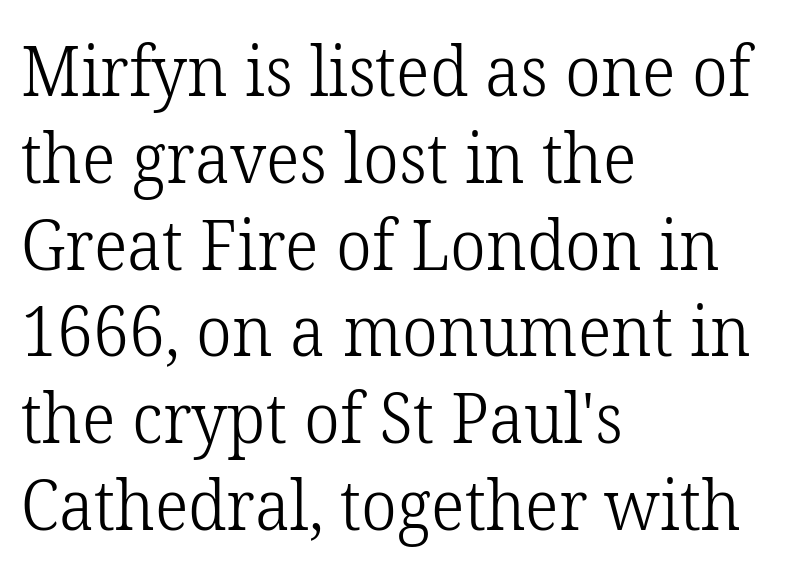
{"serif": "yes", "italic": "no", "bold": "no", "weight": "light", "width": "normal", "stroke_contrast": "low", "x_height": "medium", "monospaced": "no", "underline": "no", "align": "left", "line_spacing_ratio": 1.24, "letter_spacing": "normal", "letter_spacing_em": 0.0, "glyph_px": 70}
